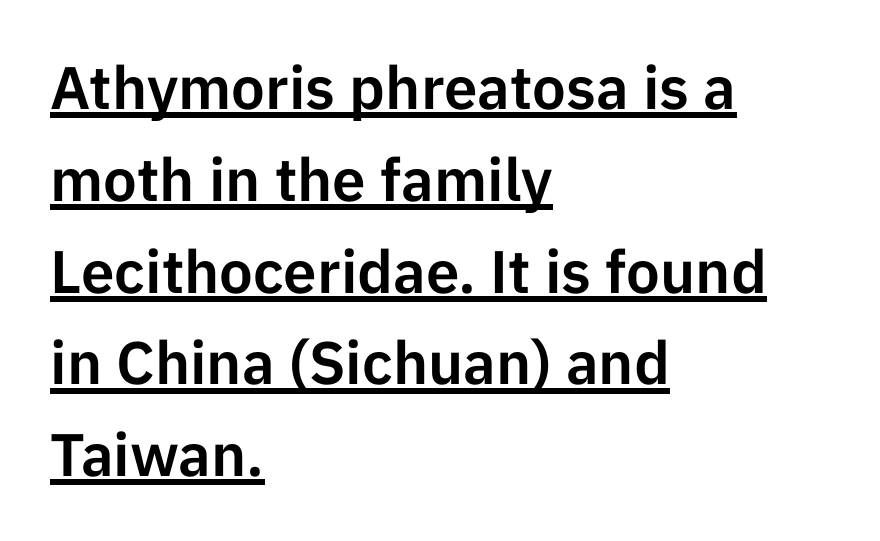
{"serif": "no", "italic": "no", "width": "normal", "stroke_contrast": "low", "x_height": "medium", "monospaced": "no", "underline": "yes", "align": "left", "line_spacing": "normal", "line_spacing_ratio": 1.53, "letter_spacing": "normal", "letter_spacing_em": 0.0, "glyph_px": 60}
